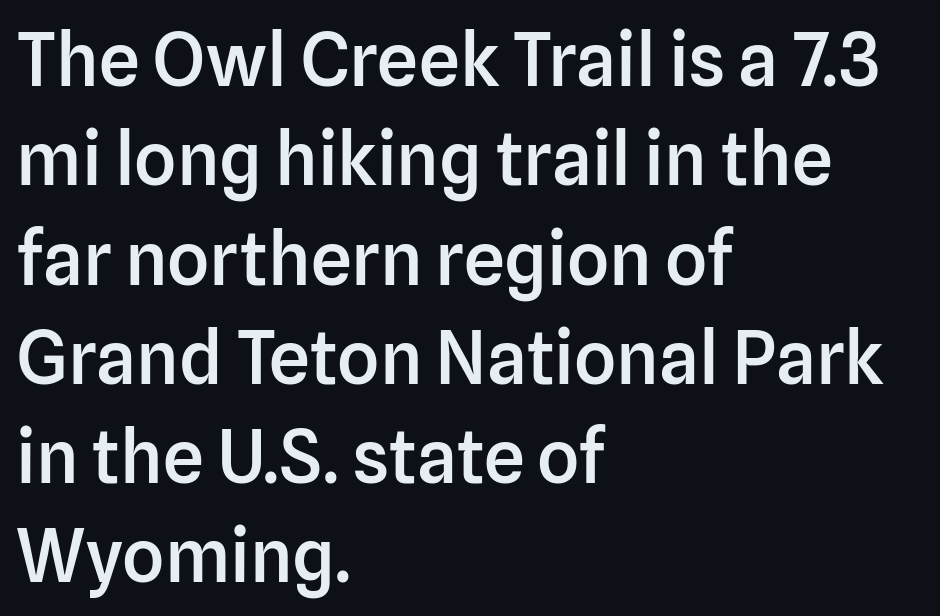
Q: Is the text bold? A: Semi-bold.
Q: Is the text italic (slanted)? A: No, it is upright.
Q: Is the typeface a serif or a sans-serif typeface? A: Sans-serif.
Q: Is the text underlined? A: No.
Q: How is the paragraph aligned? A: Left-aligned.
Q: Is the spacing between letters normal or unusually wide? A: Normal.
Q: Is the spacing between lines tight, normal or loose? A: Normal.
Q: Width (condensed, normal, or wide)? A: Normal.
Q: Stroke contrast? A: Low.
Q: x-height? A: Medium.
Q: Monospaced? A: No.
